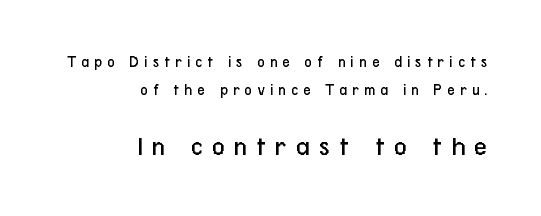
The paragraph shown leans on its right margin. The rendering inserts visible extra space after every character. Nobody drew a line under any word here. You could not count columns in this text — the font is proportionally spaced. The axis of the letterforms is exactly vertical.
